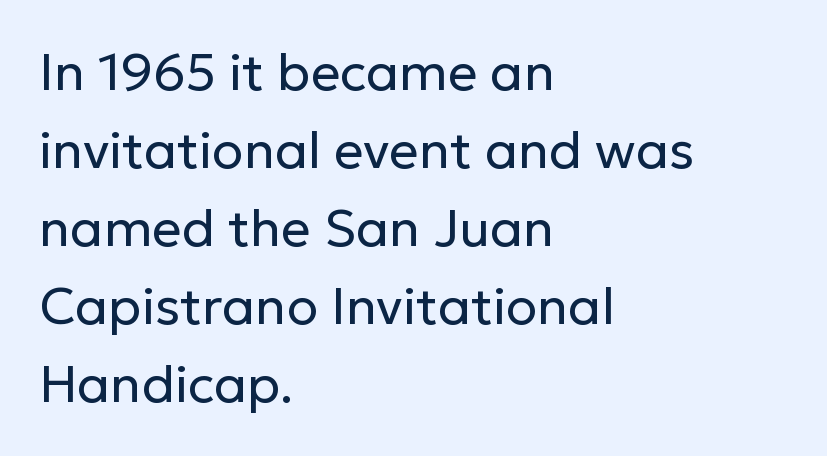
Q: Is the text bold? A: No.
Q: Is the text italic (slanted)? A: No, it is upright.
Q: Is the typeface a serif or a sans-serif typeface? A: Sans-serif.
Q: Is the text underlined? A: No.
Q: How is the paragraph aligned? A: Left-aligned.
Q: Is the spacing between letters normal or unusually wide? A: Normal.
Q: Is the spacing between lines tight, normal or loose? A: Normal.
Q: Width (condensed, normal, or wide)? A: Normal.
Q: Stroke contrast? A: Low.
Q: x-height? A: Medium.
Q: Monospaced? A: No.
